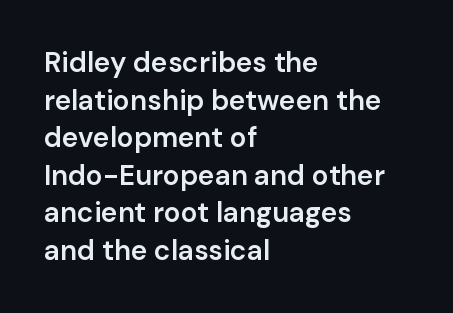
{"serif": "no", "italic": "no", "bold": "semi", "weight": "semibold", "width": "normal", "stroke_contrast": "low", "x_height": "medium", "monospaced": "no", "underline": "no", "align": "left", "line_spacing": "normal", "line_spacing_ratio": 1.34, "letter_spacing": "normal", "letter_spacing_em": 0.0, "glyph_px": 28}
